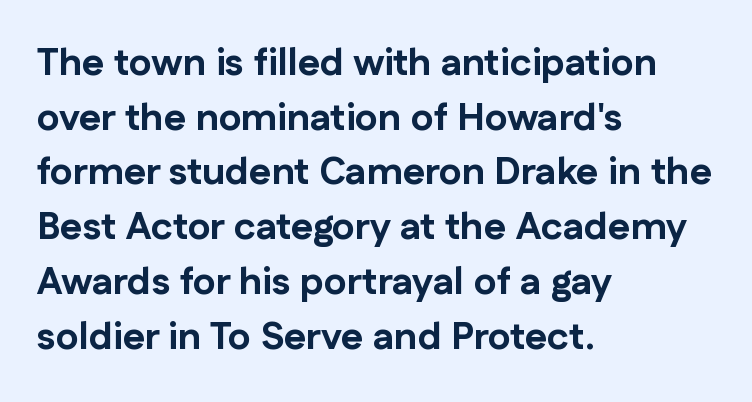
Q: Is the text bold? A: Yes.
Q: Is the text italic (slanted)? A: No, it is upright.
Q: Is the typeface a serif or a sans-serif typeface? A: Sans-serif.
Q: Is the text underlined? A: No.
Q: How is the paragraph aligned? A: Left-aligned.
Q: Is the spacing between letters normal or unusually wide? A: Normal.
Q: Is the spacing between lines tight, normal or loose? A: Normal.
Q: Width (condensed, normal, or wide)? A: Normal.
Q: Stroke contrast? A: Low.
Q: x-height? A: Medium.
Q: Monospaced? A: No.
